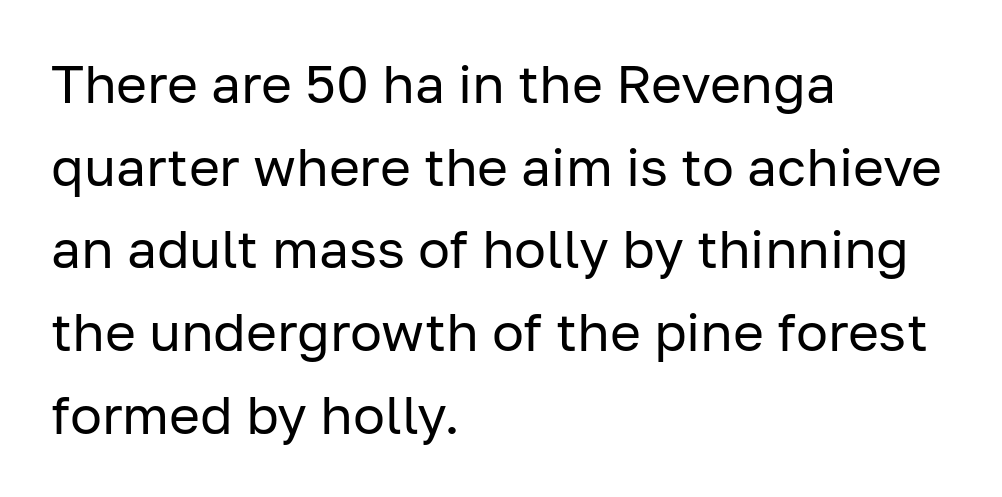
The image shows 53 px regular-weight sans-serif type, upright; set left-aligned, normal line spacing (1.56x), normal letter spacing, not underlined; low stroke contrast and a medium x-height.
